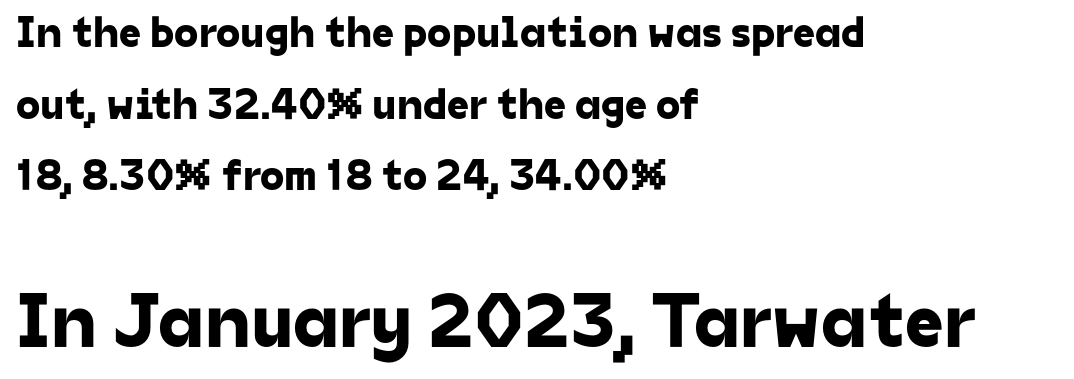
The image shows 77 px sans-serif type; set left-aligned, normal line spacing (1.63x), normal letter spacing, not underlined; the second (bottom) block is 1.75x larger; low stroke contrast and a medium x-height.
